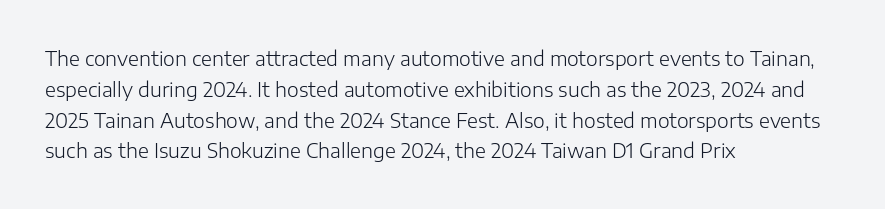
Unmarked baselines from the first word to the last. Between one letter and the next there's only the usual sliver of space. Left-aligned paragraph, ragged on the right. Compared with typical paragraphs, the rows here are spaced about the same. It's the straight-up-and-down kind of type.
